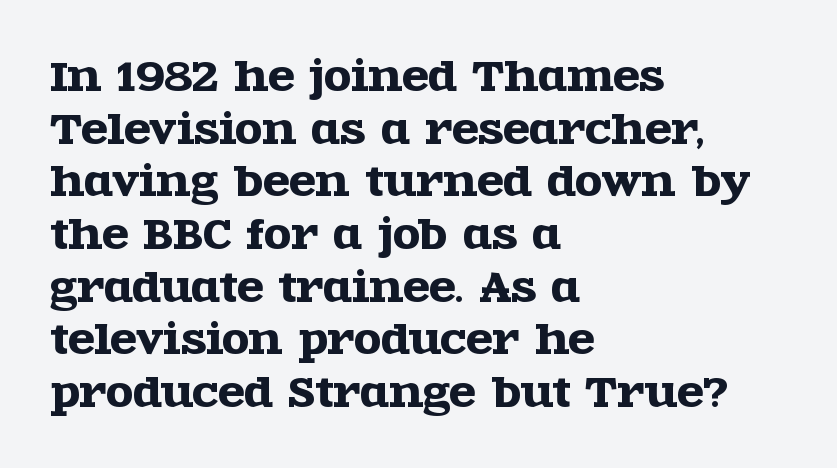
The image shows 39 px wide serif type, upright; set left-aligned, normal line spacing (1.35x), normal letter spacing, not underlined; a large x-height.
